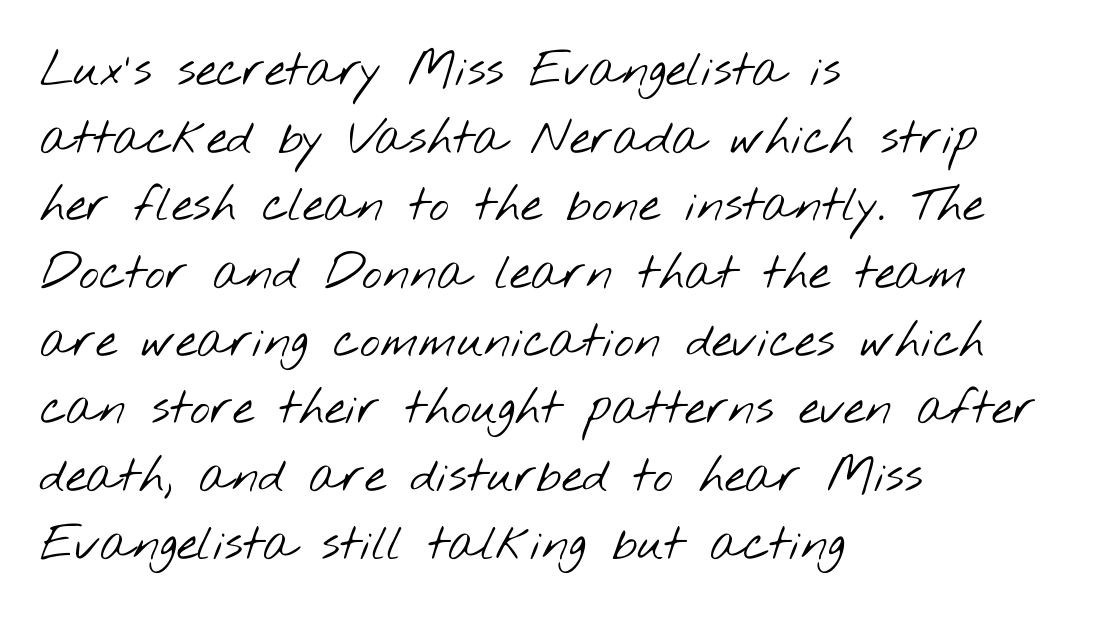
Q: Is the text bold? A: No.
Q: Is the typeface a serif or a sans-serif typeface? A: Sans-serif.
Q: Is the text underlined? A: No.
Q: How is the paragraph aligned? A: Left-aligned.
Q: Is the spacing between letters normal or unusually wide? A: Normal.
Q: Is the spacing between lines tight, normal or loose? A: Normal.
Q: Width (condensed, normal, or wide)? A: Wide.
Q: Stroke contrast? A: Low.
Q: x-height? A: Small.
Q: Monospaced? A: No.
